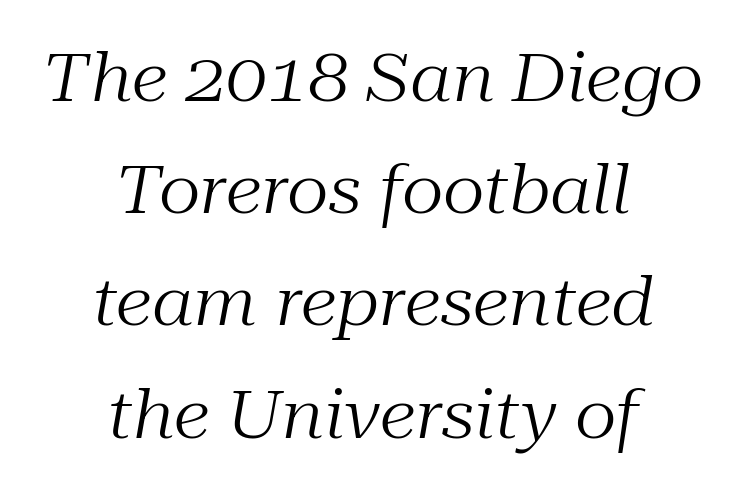
The image shows 66 px regular-weight serif type, italic (leaning right); set centered, normal line spacing (1.7x), normal letter spacing, not underlined; medium stroke contrast and a medium x-height.
